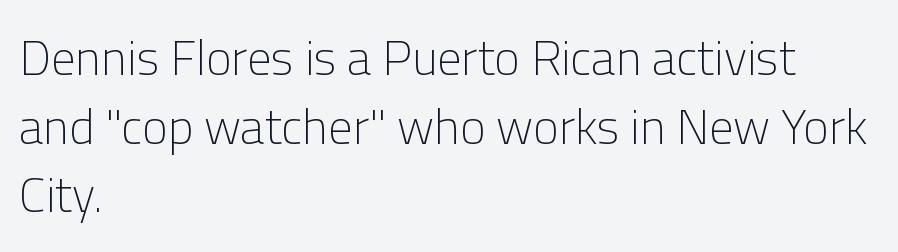
The image shows 49 px light sans-serif type, upright; set left-aligned, normal line spacing (1.4x), normal letter spacing, not underlined; low stroke contrast and a medium x-height.
